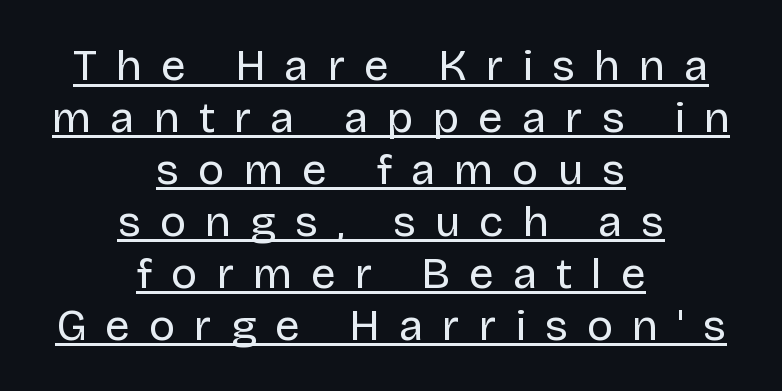
The type family on display is of the sans-serif kind. Stroke mass is kept to a normal reading level or below. You can see a thin bar hugging the bottom of the glyphs. The rendering uses natural spacing where letterforms have individual widths. Posture: vertical. Inter-character spacing is expanded well beyond the font's built-in metrics.
